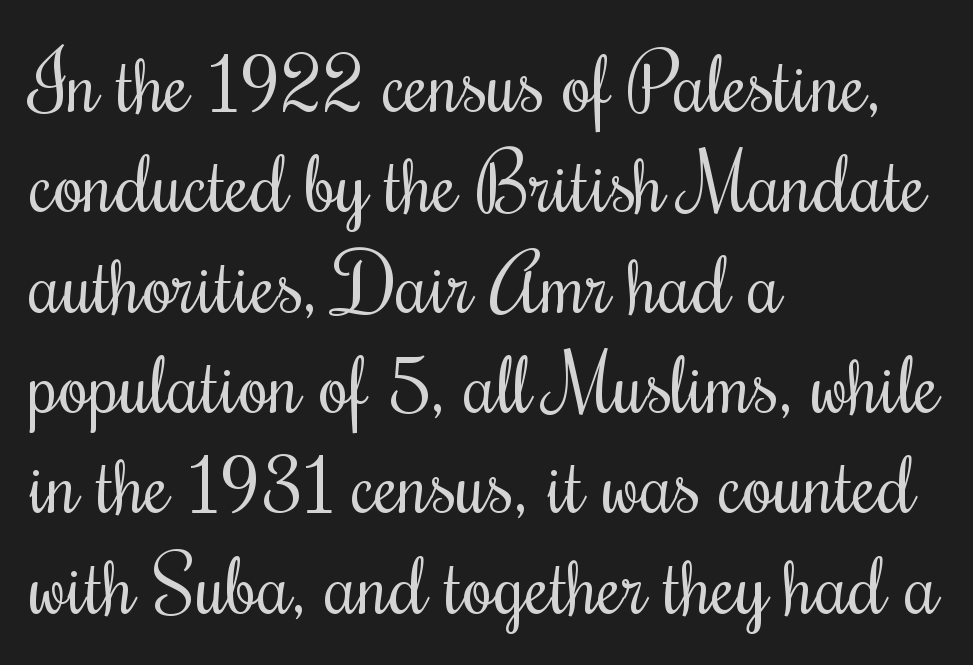
The image shows 79 px regular-weight, condensed serif type; set left-aligned, normal line spacing (1.27x), normal letter spacing, not underlined; medium stroke contrast and a small x-height.
